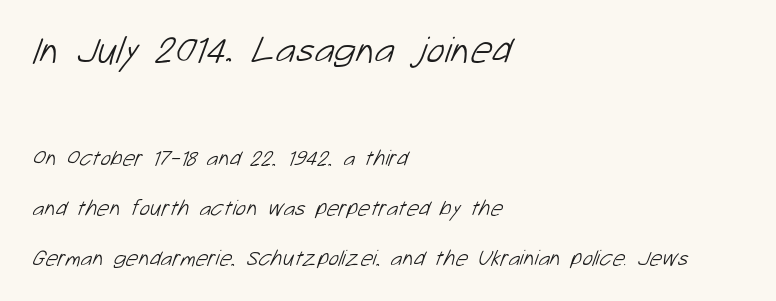
Horizontal bands of white between lines are thick stripes. The type is set solid horizontally, with unmodified tracking. Nope, no serifs anywhere on these letters. These glyphs show unthickened strokes, regular width or finer.
